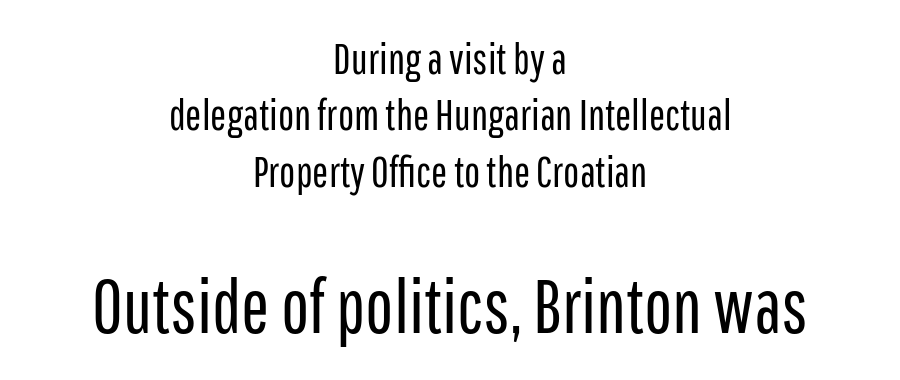
Q: Is the text bold? A: No.
Q: Is the text italic (slanted)? A: No, it is upright.
Q: Is the typeface a serif or a sans-serif typeface? A: Sans-serif.
Q: Is the text underlined? A: No.
Q: How is the paragraph aligned? A: Centered.
Q: Is the spacing between letters normal or unusually wide? A: Normal.
Q: Is the spacing between lines tight, normal or loose? A: Normal.
Q: Which block of text is set in a larger size, the first (top) or the second (bottom)? A: The second (bottom) one.
Q: Width (condensed, normal, or wide)? A: Condensed.
Q: Stroke contrast? A: Low.
Q: x-height? A: Medium.
Q: Monospaced? A: No.
